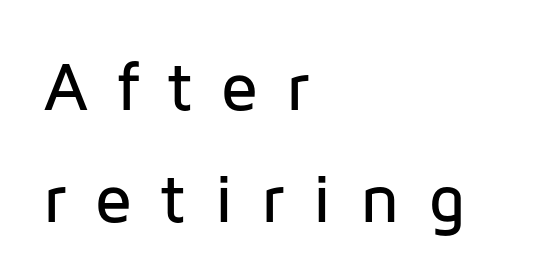
Q: Is the text italic (slanted)? A: No, it is upright.
Q: Is the typeface a serif or a sans-serif typeface? A: Sans-serif.
Q: Is the text underlined? A: No.
Q: How is the paragraph aligned? A: Left-aligned.
Q: Is the spacing between letters normal or unusually wide? A: Unusually wide.
Q: Is the spacing between lines tight, normal or loose? A: Normal.
Q: Width (condensed, normal, or wide)? A: Normal.
Q: Stroke contrast? A: Low.
Q: x-height? A: Medium.
Q: Monospaced? A: No.
